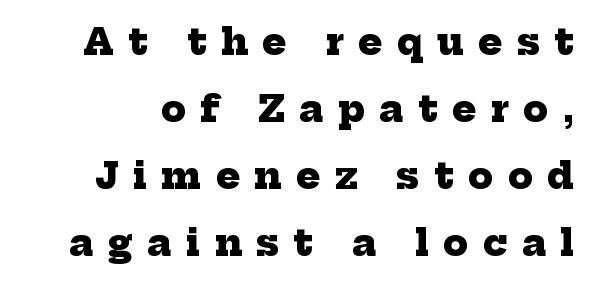
The image shows 36 px heavy serif type; set line spacing 1.86x, unusually wide letter spacing (+0.4 em), not underlined; low stroke contrast and a medium x-height.
